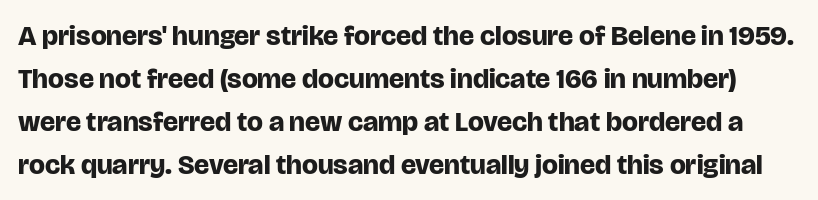
The image shows 28 px bold sans-serif type, upright; set normal line spacing (1.53x), normal letter spacing, not underlined; low stroke contrast and a large x-height.
